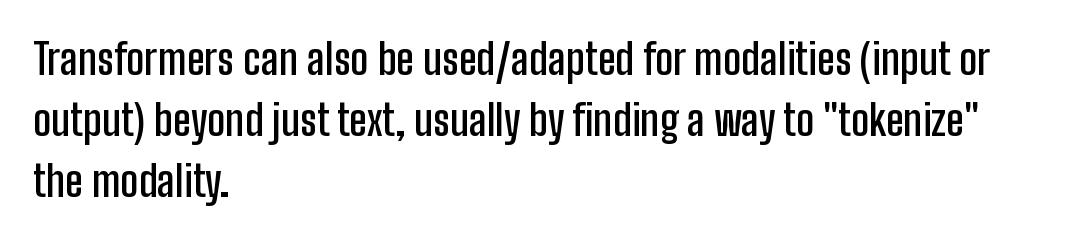
Inter-character spacing is left at the font's built-in metrics. Quick note: not italic, upright. A bare baseline throughout the passage. Visually the block forms a straight wall on the left and a jagged coastline on the right.
